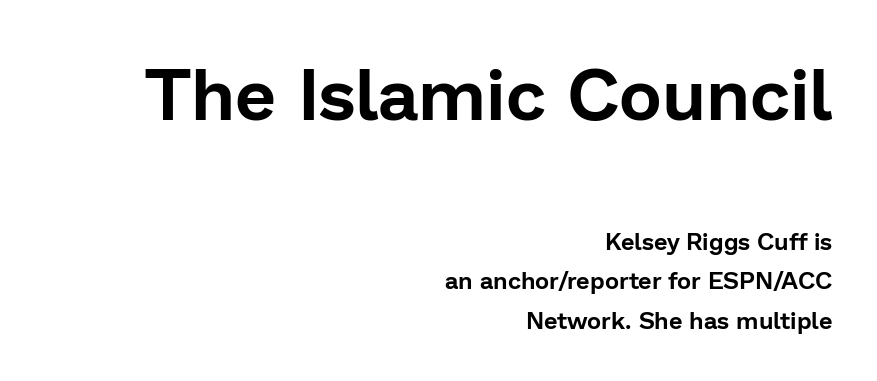
The image shows 73 px sans-serif type, upright; set right-aligned, normal line spacing (1.66x), normal letter spacing, not underlined; the first (top) block is 3.04x larger; low stroke contrast and a medium x-height.
